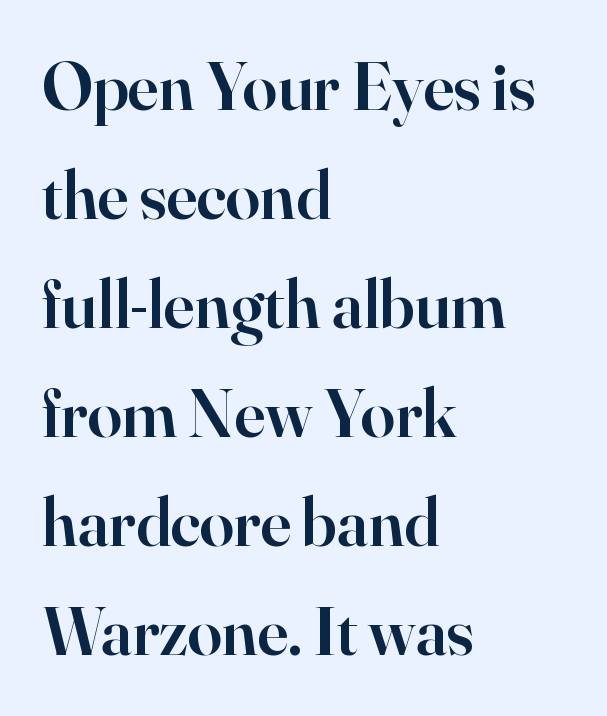
{"serif": "yes", "italic": "no", "bold": "semi", "weight": "semibold", "width": "normal", "stroke_contrast": "high", "x_height": "small", "monospaced": "no", "underline": "no", "align": "left", "line_spacing": "normal", "line_spacing_ratio": 1.58, "letter_spacing": "normal", "letter_spacing_em": 0.0, "glyph_px": 69}
